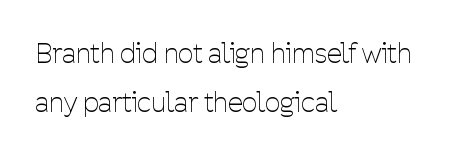
{"italic": "no", "bold": "no", "underline": "no", "align": "left", "line_spacing_ratio": 1.83, "letter_spacing": "normal", "letter_spacing_em": 0.0, "glyph_px": 27}
